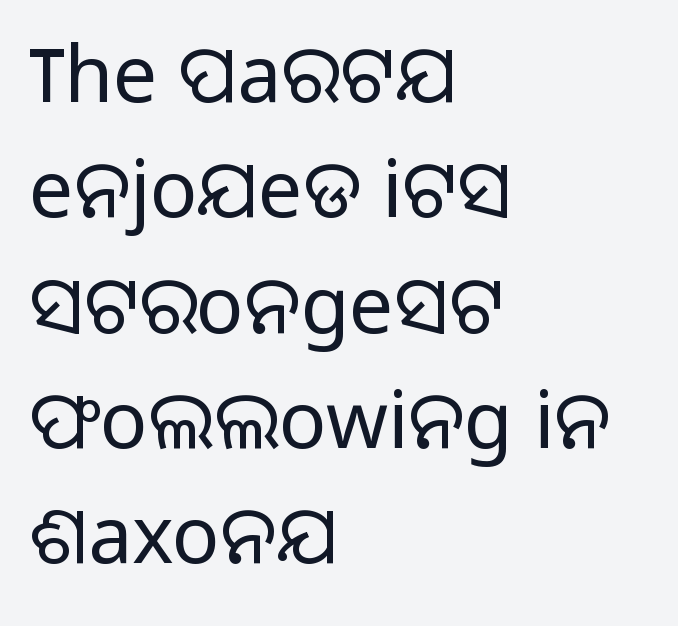
The tracking reads as untouched default to a designer's eye. A roman cut, with each character standing at attention. Looks like regular typesetting: each glyph gets only the width it needs. Nothing heavy about these letters — not bold at all.
